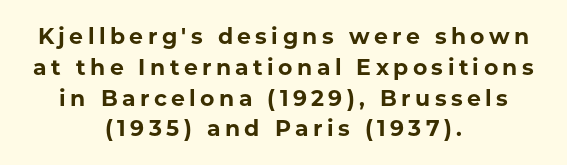
Q: Is the text bold? A: Yes.
Q: Is the text italic (slanted)? A: No, it is upright.
Q: Is the text underlined? A: No.
Q: How is the paragraph aligned? A: Centered.
Q: Is the spacing between letters normal or unusually wide? A: Unusually wide.
Q: Is the spacing between lines tight, normal or loose? A: Normal.
